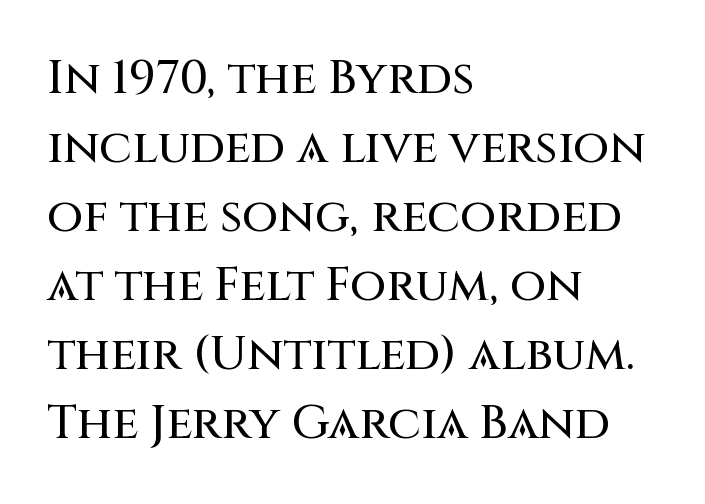
The face used here is rendered with its standard letterfit. The text block is weighted toward the left margin, trailing off unevenly rightward. The block of text has a typical density, with ordinary space between rows. Here the designer chose a conventional face with non-uniform glyph widths. No italicization has been applied; the sample stays upright. The type family on display is of the sans-serif kind.
